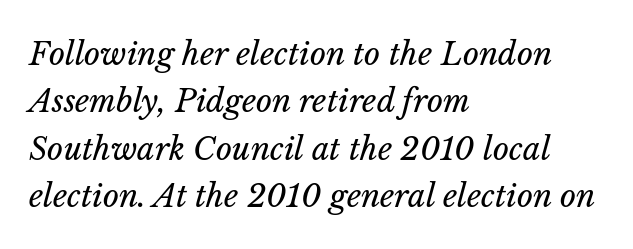
{"italic": "yes", "lean": "right", "slant_degrees": 14, "bold": "no", "weight": "regular", "width": "normal", "stroke_contrast": "low", "x_height": "medium", "monospaced": "no", "underline": "no", "align": "left", "line_spacing": "normal", "line_spacing_ratio": 1.53, "letter_spacing": "normal", "letter_spacing_em": 0.0, "glyph_px": 31}
